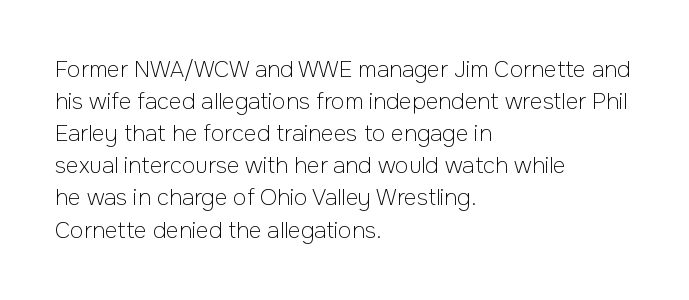
Weight: in the light-to-regular range. These lines keep a tight, regular rhythm from letter to letter. Any mark beneath the type? The region is blank. Left-aligned paragraph, ragged on the right. If you drew a line through each stem, it would be perfectly vertical. Honestly, the row spacing looks completely unremarkable.
